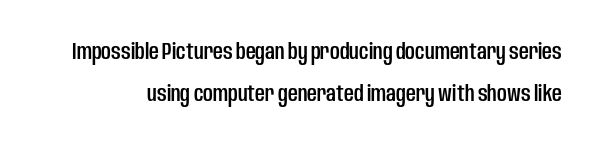
Every stem runs plumb, perpendicular to the baseline. This rendering leaves character spacing at its baseline value. The glyphs are unaccompanied by any horizontal stroke below them.
